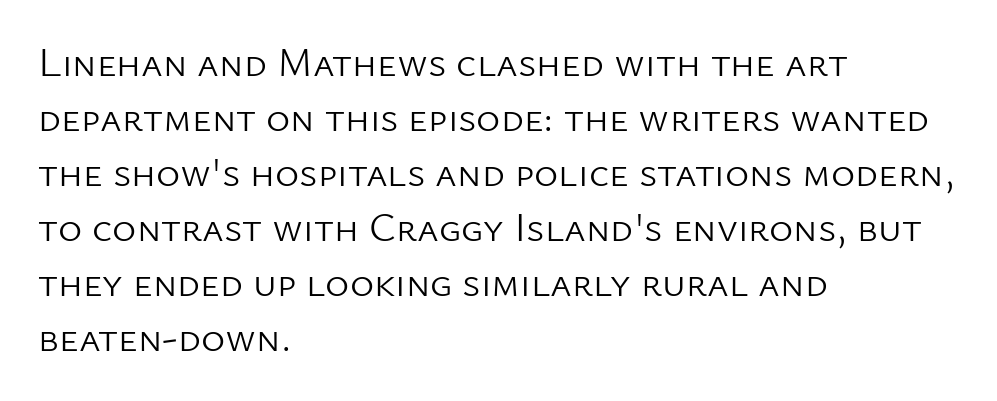
The image shows 41 px light sans-serif type, upright; set left-aligned, normal line spacing (1.34x), normal letter spacing, not underlined; low stroke contrast and a medium x-height.
